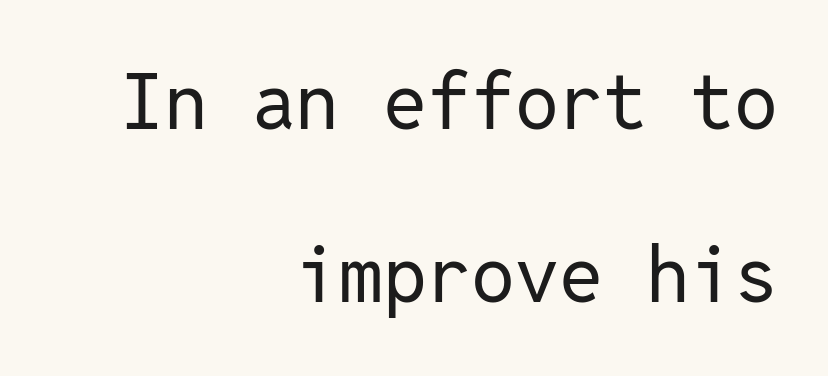
The typeface chosen for these lines omits serifs. The baseline area is clear. Is this a fixed-width face? Yes — each glyph sits in an identical cell. Ascenders rise straight up at ninety degrees. Does extra space separate the letters? No, they use regular spacing. In terms of leading, this rendering errs on the spacious side.
